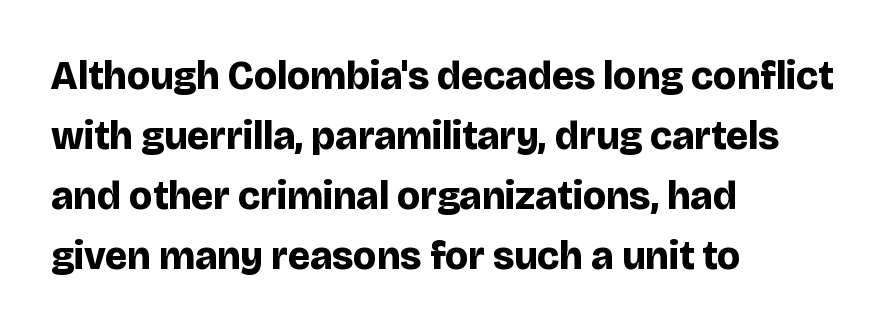
{"serif": "no", "italic": "no", "bold": "yes", "weight": "bold", "width": "normal", "stroke_contrast": "low", "x_height": "large", "monospaced": "no", "underline": "no", "align": "left", "line_spacing": "normal", "line_spacing_ratio": 1.5, "letter_spacing": "normal", "letter_spacing_em": 0.0, "glyph_px": 40}
